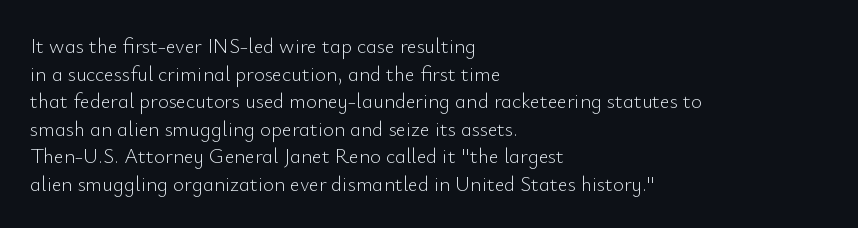
Teacher's note: observe the even left margin — that is flush-left alignment. The line texture is even and compact thanks to regular tracking. The lettering stays uniformly vertical, giving the passage a roman look. The baseline area is clear.
